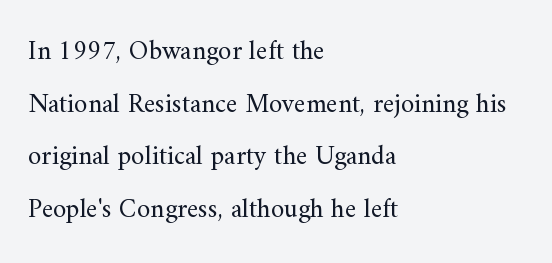
Q: Is the text bold? A: No.
Q: Is the text italic (slanted)? A: No, it is upright.
Q: Is the text underlined? A: No.
Q: How is the paragraph aligned? A: Left-aligned.
Q: Is the spacing between letters normal or unusually wide? A: Normal.
Q: Is the spacing between lines tight, normal or loose? A: Loose.
